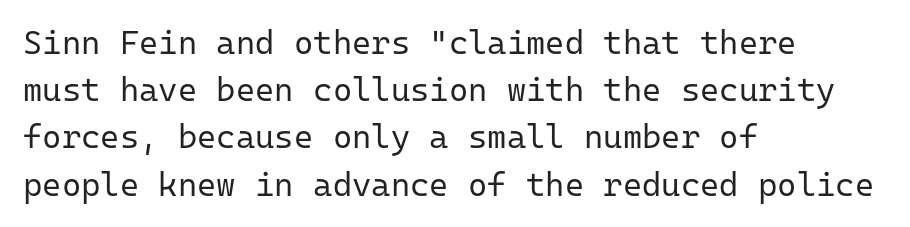
{"serif": "no", "italic": "no", "bold": "no", "weight": "regular", "width": "normal", "stroke_contrast": "low", "x_height": "medium", "monospaced": "yes", "underline": "no", "align": "left", "line_spacing": "normal", "line_spacing_ratio": 1.43, "letter_spacing": "normal", "letter_spacing_em": 0.0, "glyph_px": 33}
